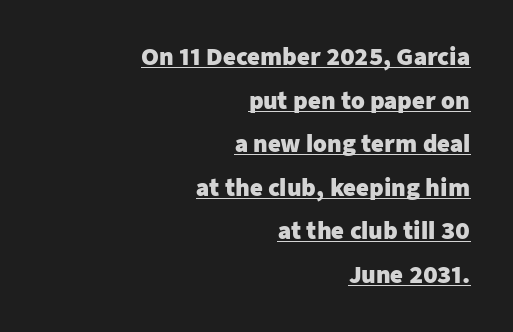
{"italic": "no", "bold": "yes", "underline": "yes", "align": "right", "line_spacing": "loose", "line_spacing_ratio": 1.98, "letter_spacing": "normal", "letter_spacing_em": 0.0, "glyph_px": 22}
